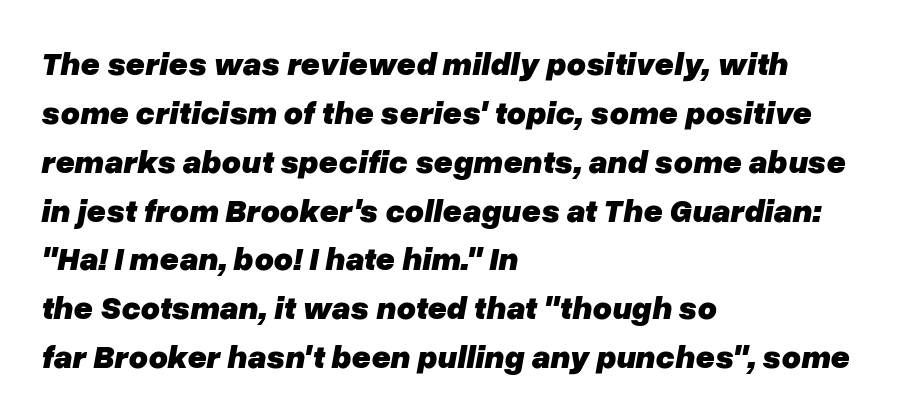
Looks like regular typesetting: each glyph gets only the width it needs. Vertical spacing — default. Does the copy run flush right? No — it runs flush left. This is oblique type, the kind used for emphasis or titles.
